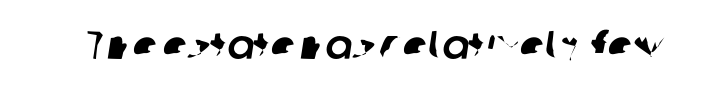
The face used here is proportionally spaced, like ordinary book or web type. The letters carry no serifs — their stems end cleanly without finishing strokes. Each row of text sits above clean, open space. The tracking reads as untouched default to a designer's eye.
